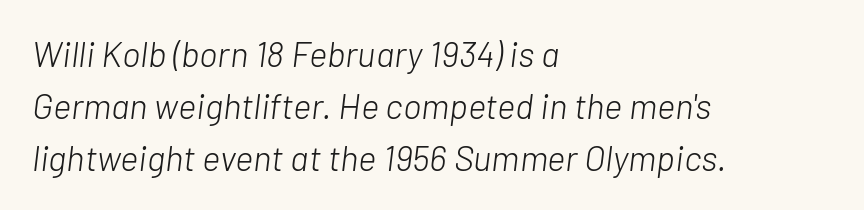
{"italic": "yes", "lean": "right", "slant_degrees": 7, "bold": "no", "weight": "light", "width": "normal", "stroke_contrast": "low", "x_height": "medium", "monospaced": "no", "underline": "no", "align": "left", "line_spacing": "normal", "line_spacing_ratio": 1.48, "letter_spacing": "normal", "letter_spacing_em": 0.0, "glyph_px": 35}
